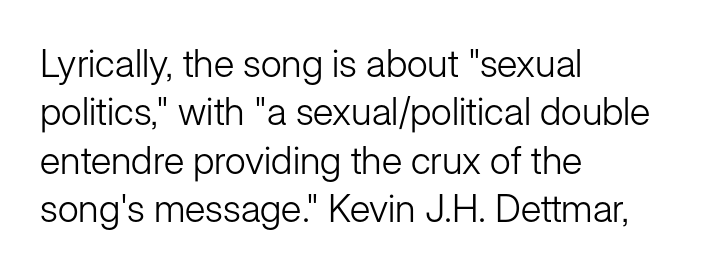
{"serif": "no", "italic": "no", "bold": "no", "weight": "light", "width": "normal", "stroke_contrast": "low", "x_height": "medium", "monospaced": "no", "underline": "no", "align": "left", "line_spacing": "normal", "line_spacing_ratio": 1.27, "letter_spacing": "normal", "letter_spacing_em": 0.0, "glyph_px": 38}
